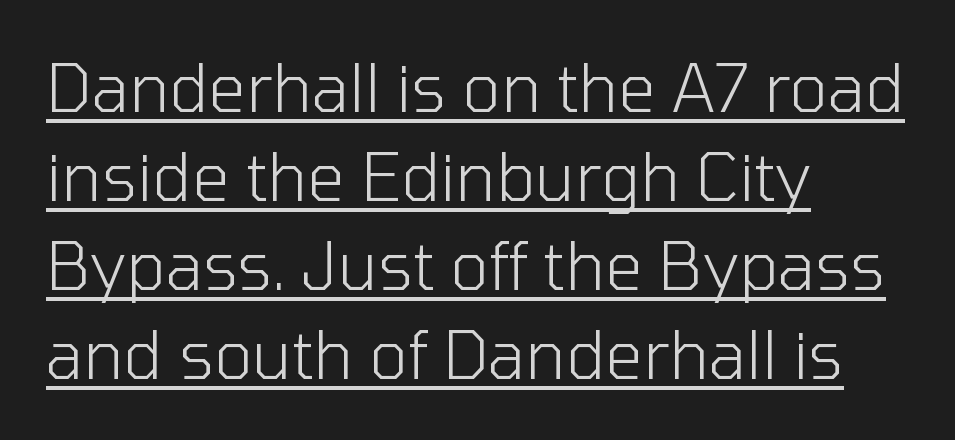
{"serif": "no", "italic": "no", "bold": "no", "weight": "light", "width": "normal", "stroke_contrast": "low", "x_height": "medium", "monospaced": "no", "underline": "yes", "align": "left", "line_spacing": "normal", "line_spacing_ratio": 1.35, "letter_spacing": "normal", "letter_spacing_em": 0.0, "glyph_px": 66}
